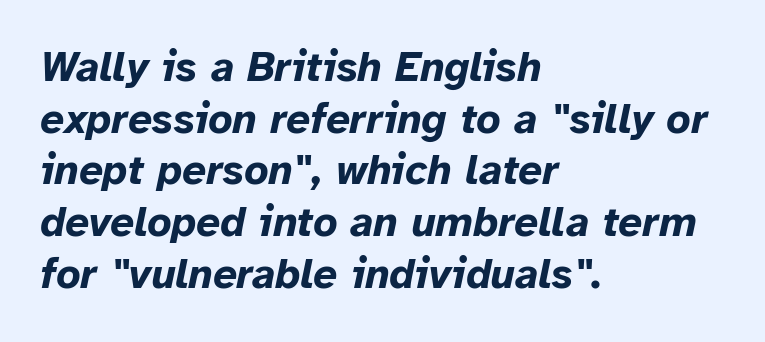
{"italic": "yes", "lean": "right", "slant_degrees": 12, "bold": "yes", "weight": "bold", "width": "normal", "stroke_contrast": "low", "x_height": "medium", "monospaced": "no", "underline": "no", "align": "left", "line_spacing_ratio": 1.23, "letter_spacing": "normal", "letter_spacing_em": 0.0, "glyph_px": 42}
